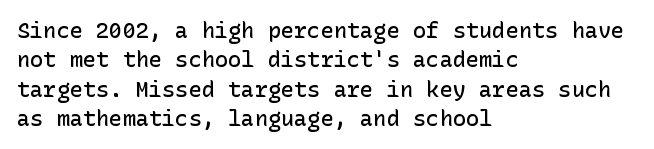
The image shows 22 px text type, upright; set left-aligned, normal line spacing (1.33x), normal letter spacing, not underlined.
